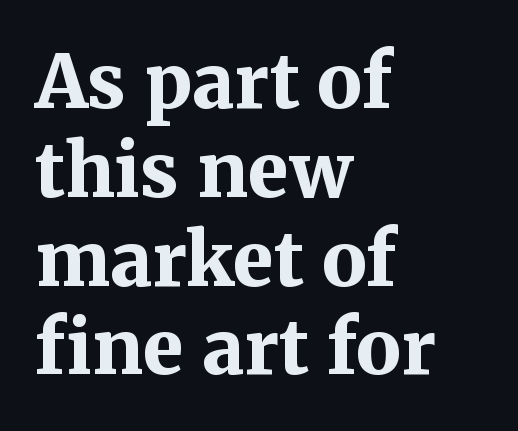
Caption: multi-line text, flush left, ragged right. The foot of each line stays bare and open. These lines are rendered in a variable-pitch font. Upright lettering throughout. Nothing unusual about the tracking: characters are spaced as the font intends.
